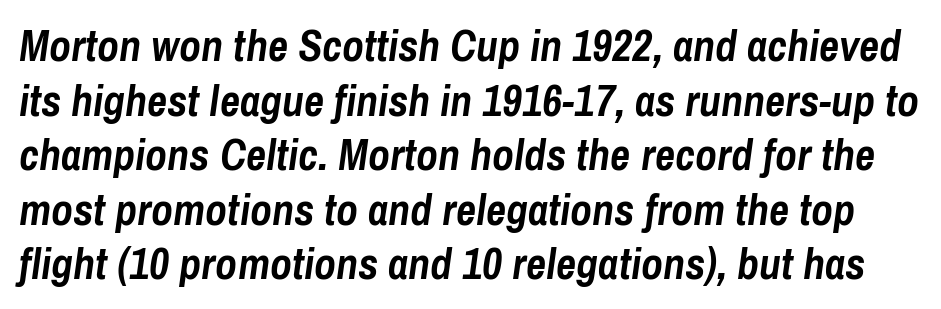
Just letters on the line, the space beneath them empty. Rendered with sloped, italic letterforms. Tracking here is standard; glyphs follow each other at the usual distance. You could not count columns in this text — the font is proportionally spaced.
